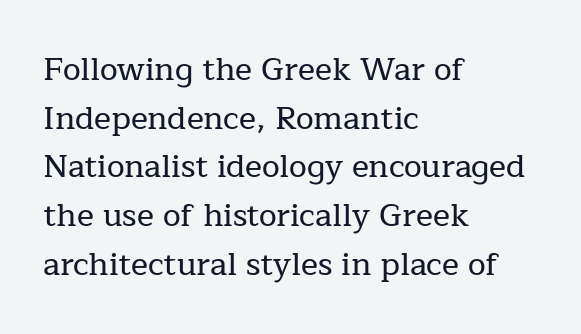
Q: Is the text italic (slanted)? A: No, it is upright.
Q: Is the typeface a serif or a sans-serif typeface? A: Serif.
Q: Is the text underlined? A: No.
Q: How is the paragraph aligned? A: Left-aligned.
Q: Is the spacing between letters normal or unusually wide? A: Normal.
Q: Is the spacing between lines tight, normal or loose? A: Normal.
Q: Width (condensed, normal, or wide)? A: Normal.
Q: Stroke contrast? A: Low.
Q: x-height? A: Medium.
Q: Monospaced? A: No.
